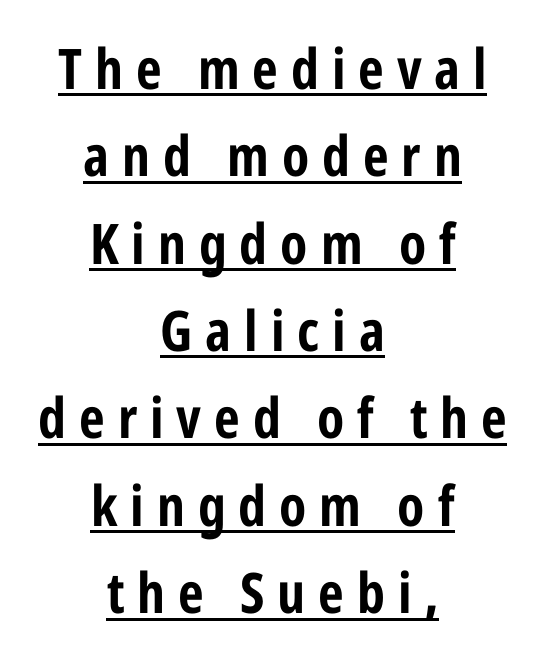
The image shows 56 px condensed sans-serif type, upright; set centered, normal line spacing (1.56x), unusually wide letter spacing (+0.23 em), underlined; low stroke contrast and a medium x-height.
